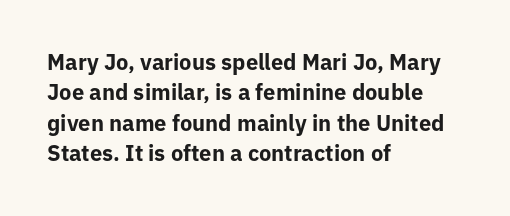
Q: Is the text bold? A: Yes.
Q: Is the text italic (slanted)? A: No, it is upright.
Q: Is the text underlined? A: No.
Q: How is the paragraph aligned? A: Left-aligned.
Q: Is the spacing between letters normal or unusually wide? A: Normal.
Q: Is the spacing between lines tight, normal or loose? A: Normal.
